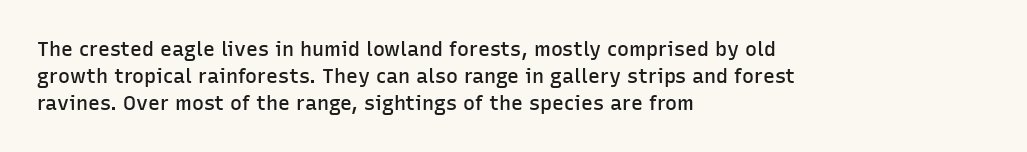
The image shows 20 px text type, upright; set left-aligned, normal line spacing (1.35x), normal letter spacing, not underlined.
